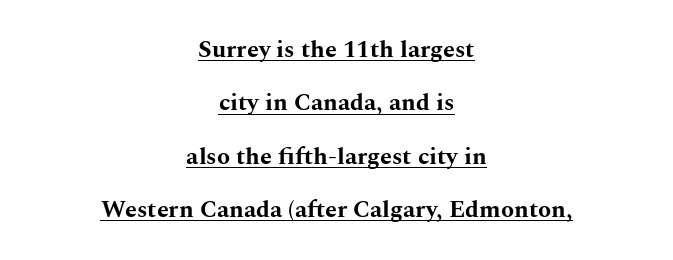
The image shows 24 px bold type, upright; set centered, loose line spacing (2.22x), normal letter spacing, underlined.
